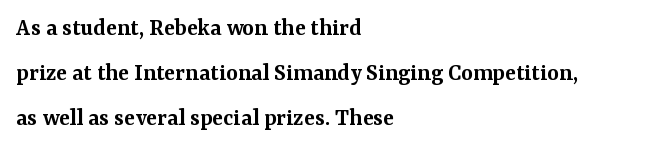
The letterforms sit shoulder to shoulder at normal distance. Underline: absent. Every row of glyphs begins at an identical x-position on the left. The face used here is a semibold: visibly heavier than regular, lighter than bold.
